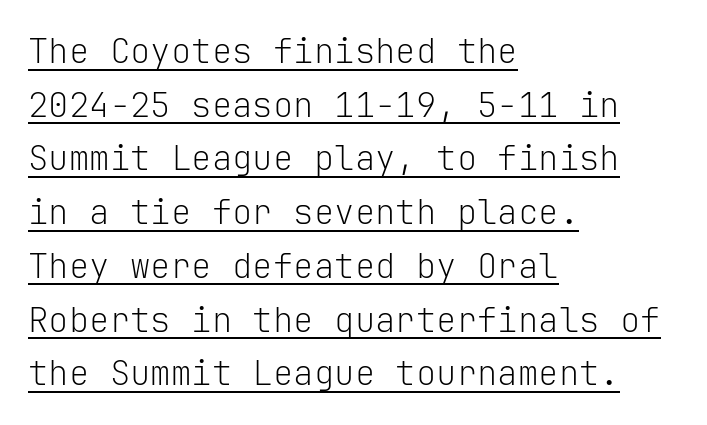
{"serif": "no", "italic": "no", "bold": "no", "weight": "light", "width": "normal", "stroke_contrast": "low", "x_height": "medium", "monospaced": "yes", "underline": "yes", "align": "left", "line_spacing": "normal", "line_spacing_ratio": 1.58, "letter_spacing": "normal", "letter_spacing_em": 0.0, "glyph_px": 34}
